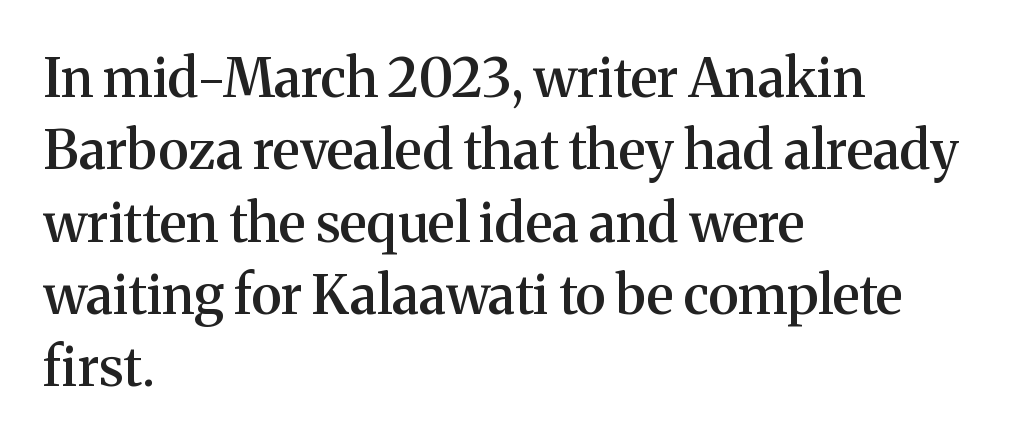
Q: Is the text bold? A: Semi-bold.
Q: Is the text italic (slanted)? A: No, it is upright.
Q: Is the typeface a serif or a sans-serif typeface? A: Serif.
Q: Is the text underlined? A: No.
Q: How is the paragraph aligned? A: Left-aligned.
Q: Is the spacing between letters normal or unusually wide? A: Normal.
Q: Is the spacing between lines tight, normal or loose? A: Normal.
Q: Width (condensed, normal, or wide)? A: Normal.
Q: Stroke contrast? A: Medium.
Q: x-height? A: Medium.
Q: Monospaced? A: No.
